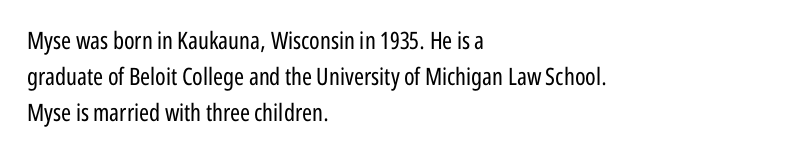
The image shows 24 px text type, upright; set left-aligned, normal line spacing (1.51x), normal letter spacing, not underlined.
